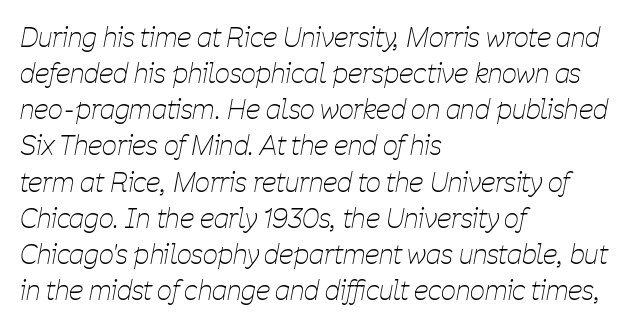
The image shows 26 px text type, italic (leaning right); set left-aligned, normal line spacing (1.39x), normal letter spacing, not underlined.
